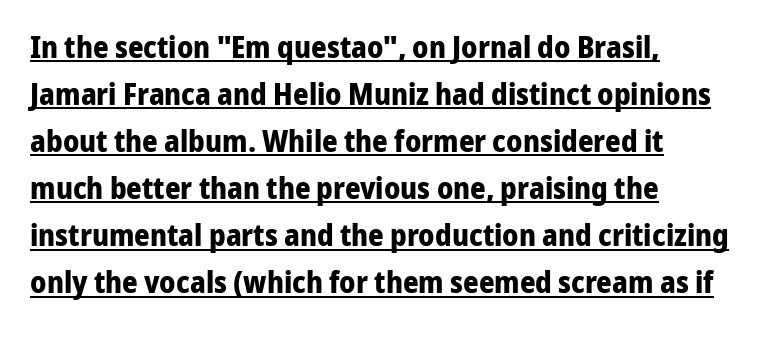
{"serif": "no", "italic": "no", "bold": "yes", "weight": "bold", "width": "normal", "stroke_contrast": "low", "x_height": "medium", "monospaced": "no", "underline": "yes", "align": "left", "line_spacing": "normal", "line_spacing_ratio": 1.57, "letter_spacing": "normal", "letter_spacing_em": 0.0, "glyph_px": 30}
